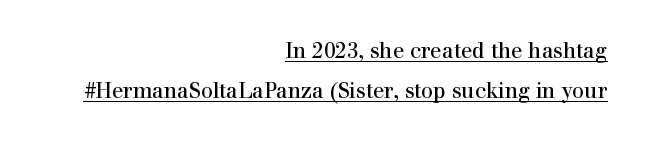
This sample is right-justified, so line beginnings fall wherever the words allow. The letters look calm and open, with moderate or lighter stems. This is the regular roman posture of the typeface. Looks like someone drew a line under every word here. The designer dialed line spacing up above the default. Standard letterfit; no display-style spreading of the glyphs.
